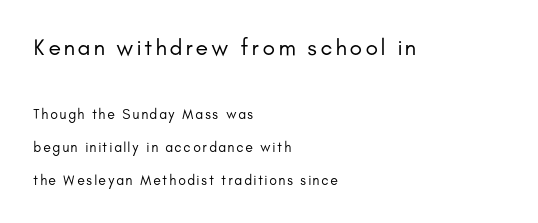
Widely set lines give the paragraph a tall, airy silhouette. If you drew a ruler down the left edge, every line would touch it. The string is rendered with underlining switched off. This is the regular roman posture of the typeface. Is the stroke heavy? The answer is a plain regular-or-lighter.
